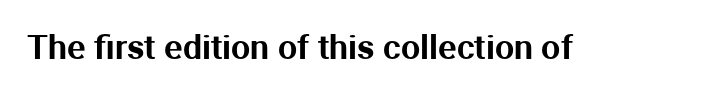
The image shows 34 px sans-serif type, upright; set normal letter spacing, not underlined; medium stroke contrast and a medium x-height.
